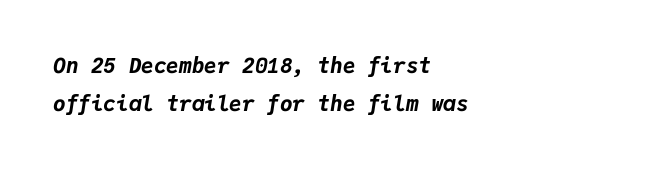
{"italic": "yes", "lean": "right", "slant_degrees": 9, "bold": "yes", "underline": "no", "align": "left", "line_spacing_ratio": 1.79, "letter_spacing": "normal", "letter_spacing_em": 0.0, "glyph_px": 21}
